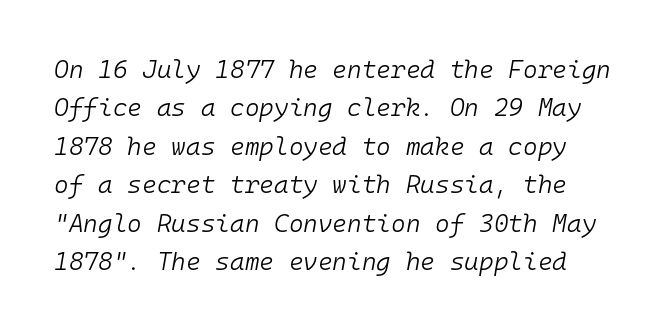
The image shows 25 px text type, italic (leaning right); set normal line spacing (1.54x), normal letter spacing, not underlined.
